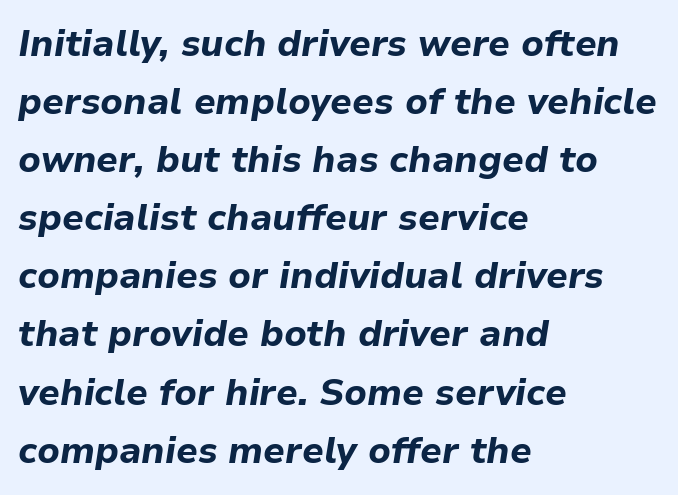
{"italic": "yes", "lean": "right", "slant_degrees": 9, "bold": "yes", "weight": "bold", "width": "normal", "stroke_contrast": "low", "x_height": "medium", "monospaced": "no", "underline": "no", "align": "left", "line_spacing": "normal", "line_spacing_ratio": 1.57, "letter_spacing": "normal", "letter_spacing_em": 0.0, "glyph_px": 37}
